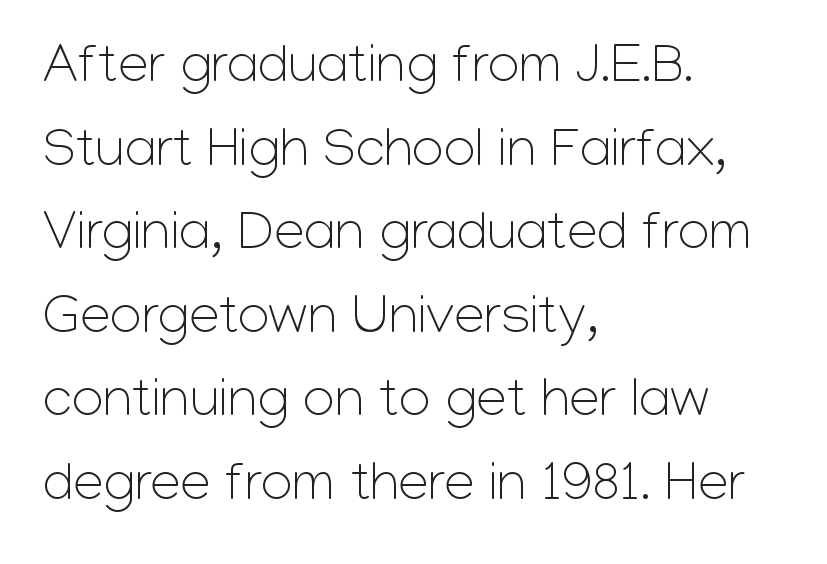
{"serif": "no", "italic": "no", "bold": "no", "weight": "light", "width": "normal", "stroke_contrast": "low", "x_height": "medium", "monospaced": "no", "underline": "no", "align": "left", "line_spacing": "normal", "line_spacing_ratio": 1.52, "letter_spacing": "normal", "letter_spacing_em": 0.0, "glyph_px": 55}
